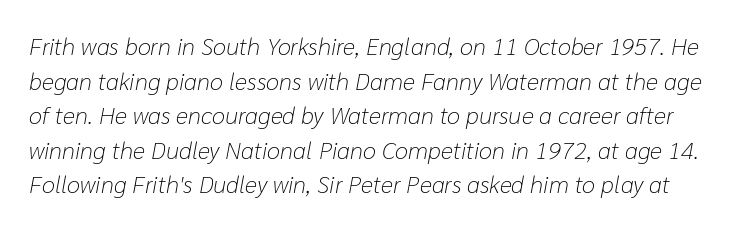
Q: Is the text bold? A: No.
Q: Is the text italic (slanted)? A: Yes, it leans right by about 10 degrees.
Q: Is the text underlined? A: No.
Q: Is the spacing between letters normal or unusually wide? A: Normal.
Q: Is the spacing between lines tight, normal or loose? A: Normal.
